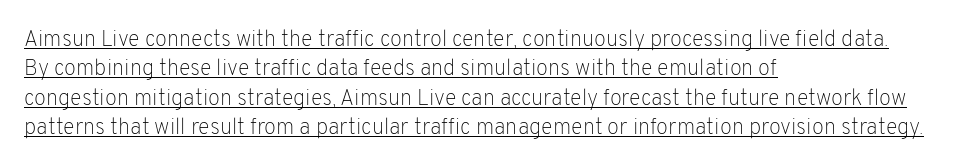
Q: Is the text bold? A: No.
Q: Is the text italic (slanted)? A: No, it is upright.
Q: Is the text underlined? A: Yes.
Q: How is the paragraph aligned? A: Left-aligned.
Q: Is the spacing between letters normal or unusually wide? A: Normal.
Q: Is the spacing between lines tight, normal or loose? A: Normal.
